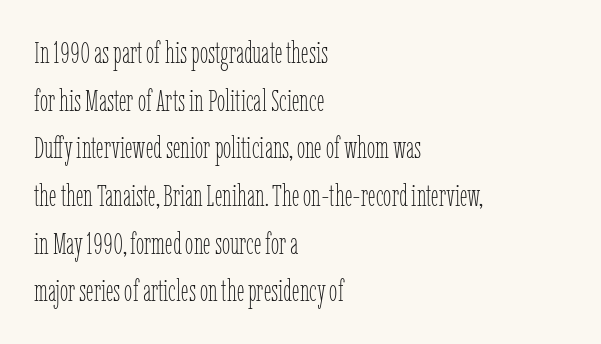
Q: Is the text bold? A: No.
Q: Is the text italic (slanted)? A: No, it is upright.
Q: Is the text underlined? A: No.
Q: How is the paragraph aligned? A: Left-aligned.
Q: Is the spacing between letters normal or unusually wide? A: Normal.
Q: Is the spacing between lines tight, normal or loose? A: Normal.
Q: Width (condensed, normal, or wide)? A: Condensed.
Q: Stroke contrast? A: Low.
Q: x-height? A: Medium.
Q: Monospaced? A: No.
